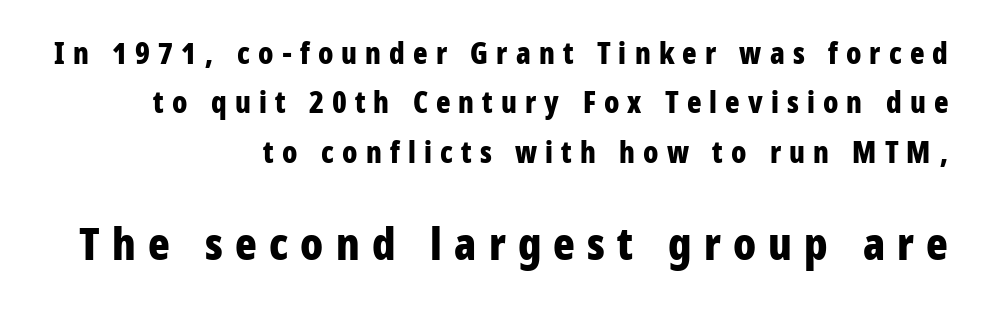
Q: Is the text bold? A: Yes.
Q: Is the text italic (slanted)? A: No, it is upright.
Q: Is the typeface a serif or a sans-serif typeface? A: Sans-serif.
Q: Is the text underlined? A: No.
Q: How is the paragraph aligned? A: Right-aligned.
Q: Is the spacing between letters normal or unusually wide? A: Unusually wide.
Q: Is the spacing between lines tight, normal or loose? A: Normal.
Q: Which block of text is set in a larger size, the first (top) or the second (bottom)? A: The second (bottom) one.
Q: Width (condensed, normal, or wide)? A: Condensed.
Q: Stroke contrast? A: Low.
Q: x-height? A: Medium.
Q: Monospaced? A: No.
